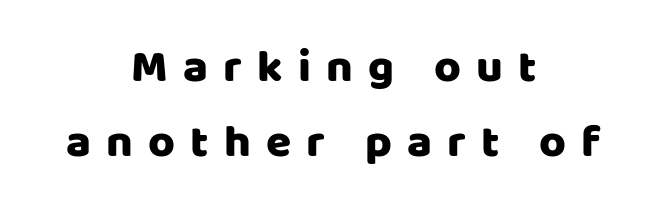
The image shows 46 px sans-serif type, upright; set centered, normal line spacing (1.62x), unusually wide letter spacing (+0.33 em), not underlined; low stroke contrast and a large x-height.
